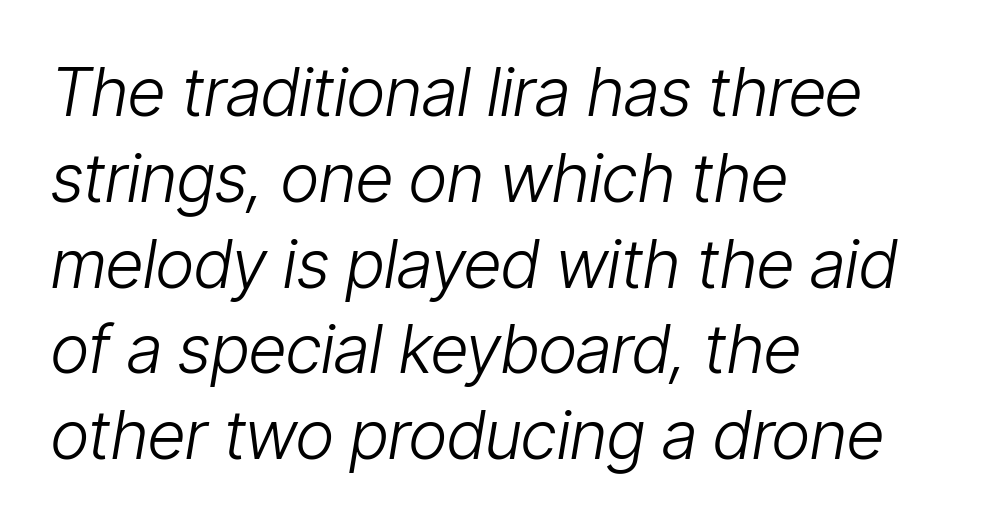
Does extra space separate the letters? No, they use regular spacing. Honestly, the row spacing looks completely unremarkable. The font's italic variant was chosen for this text. The foot of each line stays bare and open. The weight tops out at a normal text grade. Is this a fixed-width face? No — the glyphs have proportional, varying widths.
